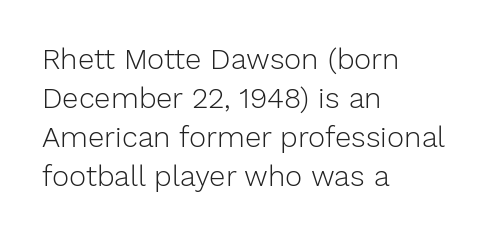
{"serif": "no", "italic": "no", "bold": "no", "weight": "light", "width": "normal", "stroke_contrast": "low", "x_height": "medium", "monospaced": "no", "underline": "no", "align": "left", "line_spacing": "normal", "line_spacing_ratio": 1.34, "letter_spacing": "normal", "letter_spacing_em": 0.0, "glyph_px": 29}
